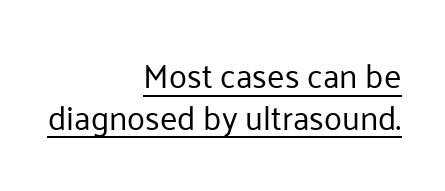
{"serif": "no", "italic": "no", "bold": "no", "weight": "regular", "width": "normal", "stroke_contrast": "low", "x_height": "medium", "monospaced": "no", "underline": "yes", "align": "right", "line_spacing": "normal", "line_spacing_ratio": 1.27, "letter_spacing": "normal", "letter_spacing_em": 0.0, "glyph_px": 33}
